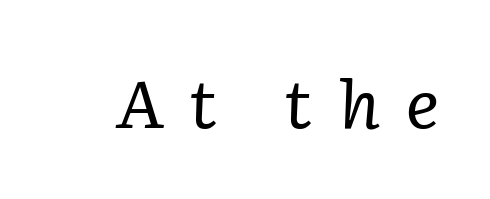
Weight: regular or lighter. The tracking jumps out immediately: characters are airy and widely separated. The area under the type is left untouched. Check where the strokes stop: tiny serifs finish them off. Is this a fixed-width face? No — the glyphs have proportional, varying widths. The font's italic variant was chosen for this text.
